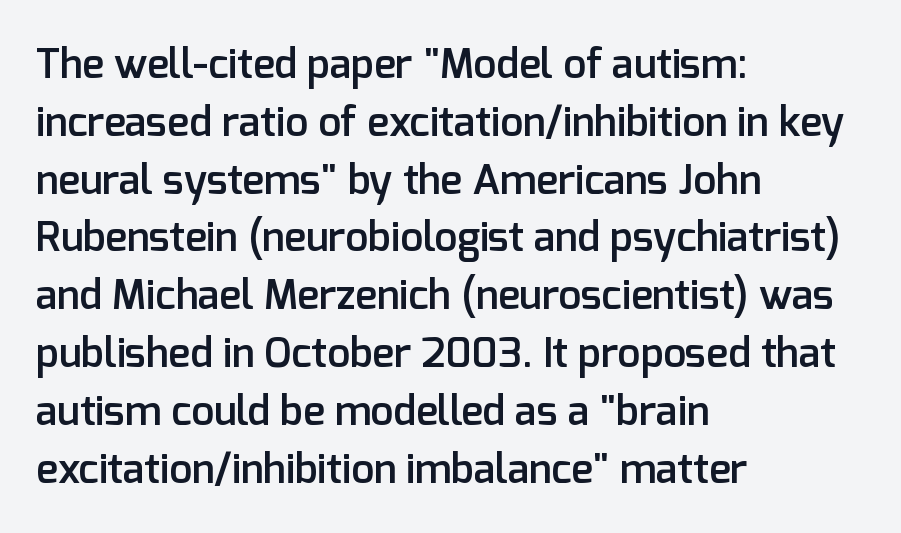
Q: Is the text bold? A: Semi-bold.
Q: Is the text italic (slanted)? A: No, it is upright.
Q: Is the typeface a serif or a sans-serif typeface? A: Sans-serif.
Q: Is the text underlined? A: No.
Q: How is the paragraph aligned? A: Left-aligned.
Q: Is the spacing between letters normal or unusually wide? A: Normal.
Q: Is the spacing between lines tight, normal or loose? A: Normal.
Q: Width (condensed, normal, or wide)? A: Normal.
Q: Stroke contrast? A: Low.
Q: x-height? A: Medium.
Q: Monospaced? A: No.
